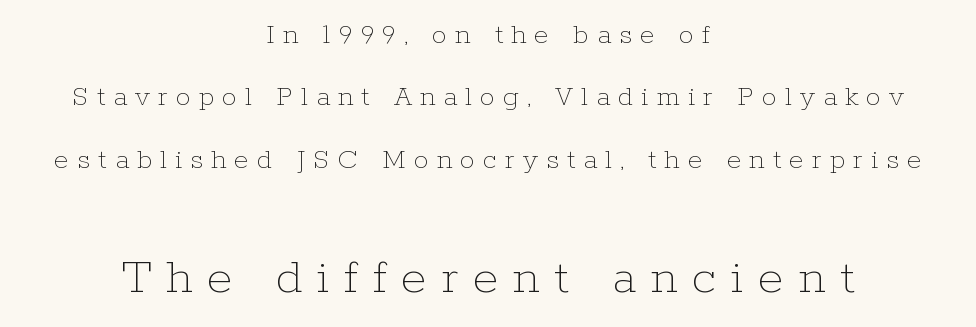
The image shows 53 px thin type, upright; set centered, loose line spacing (2.08x), unusually wide letter spacing (+0.27 em), not underlined; the second (bottom) block is 1.77x larger; low stroke contrast and a medium x-height.
